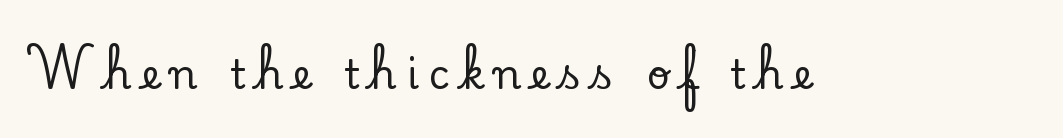
The rendering uses natural spacing where letterforms have individual widths. Rendered with straight, roman letterforms. In terms of letterform style, serifs are clearly present. The gap between lines stays unmarked.
